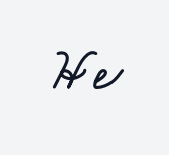
Think of a printed novel: that variable character pitch is what you see here. The area under the type is left untouched.
